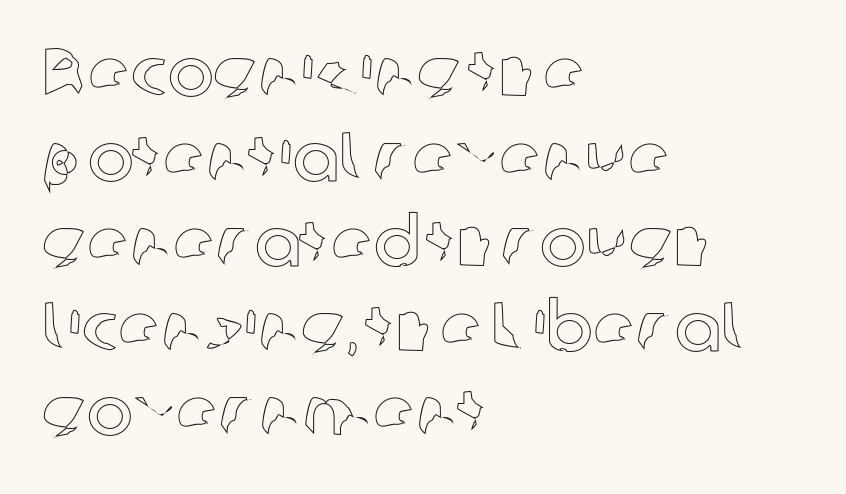
Q: Is the text italic (slanted)? A: No, it is upright.
Q: Is the text underlined? A: No.
Q: How is the paragraph aligned? A: Left-aligned.
Q: Is the spacing between letters normal or unusually wide? A: Normal.
Q: Width (condensed, normal, or wide)? A: Normal.
Q: x-height? A: Medium.
Q: Monospaced? A: No.
